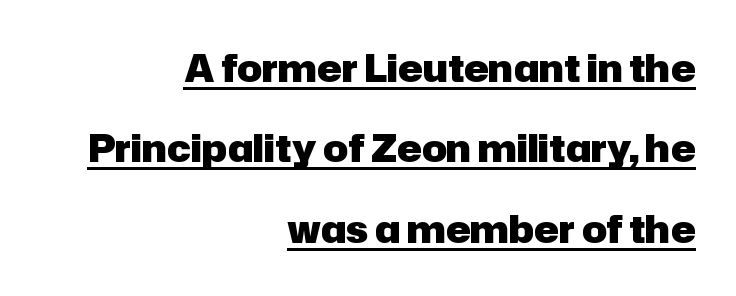
Nobody touched the tracking dial on this one. Strong, thick strokes mark this as bold type. The face used here appears with an underline applied. Nope, no serifs anywhere on these letters. Spacing verdict: proportional, widths tailored to each character.
